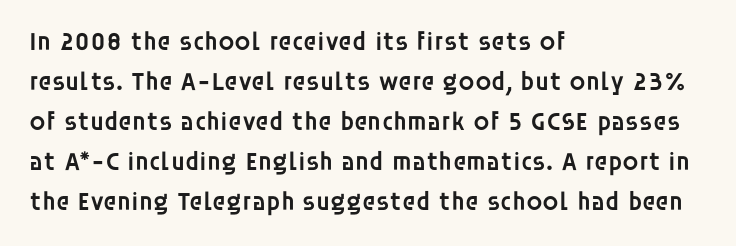
Q: Is the text bold? A: Semi-bold.
Q: Is the text italic (slanted)? A: No, it is upright.
Q: Is the text underlined? A: No.
Q: How is the paragraph aligned? A: Left-aligned.
Q: Is the spacing between letters normal or unusually wide? A: Normal.
Q: Is the spacing between lines tight, normal or loose? A: Normal.
